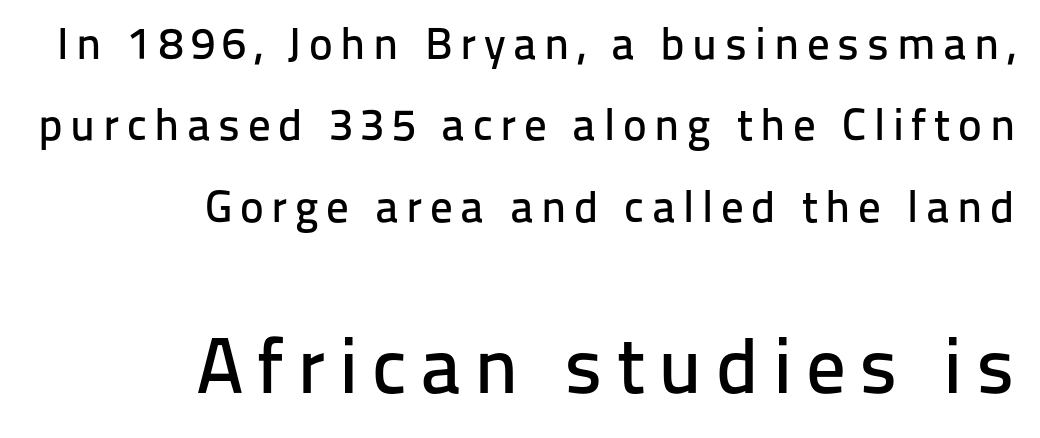
When letters stand straight like this, we call the style roman or upright. Think of a printed novel: that variable character pitch is what you see here. Is this a sans? Yes — the strokes have no serifs. Underlining? Definitely not there. Compared with a flush-left layout, this one pins lines to the opposite, right side.
